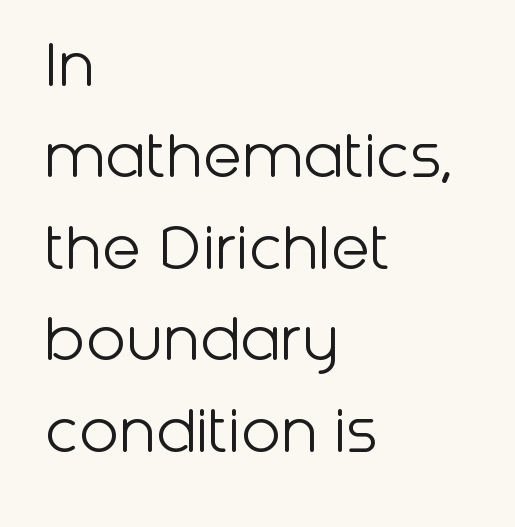
The image shows 72 px light sans-serif type, upright; set left-aligned, normal line spacing (1.27x), normal letter spacing, not underlined; low stroke contrast and a medium x-height.
